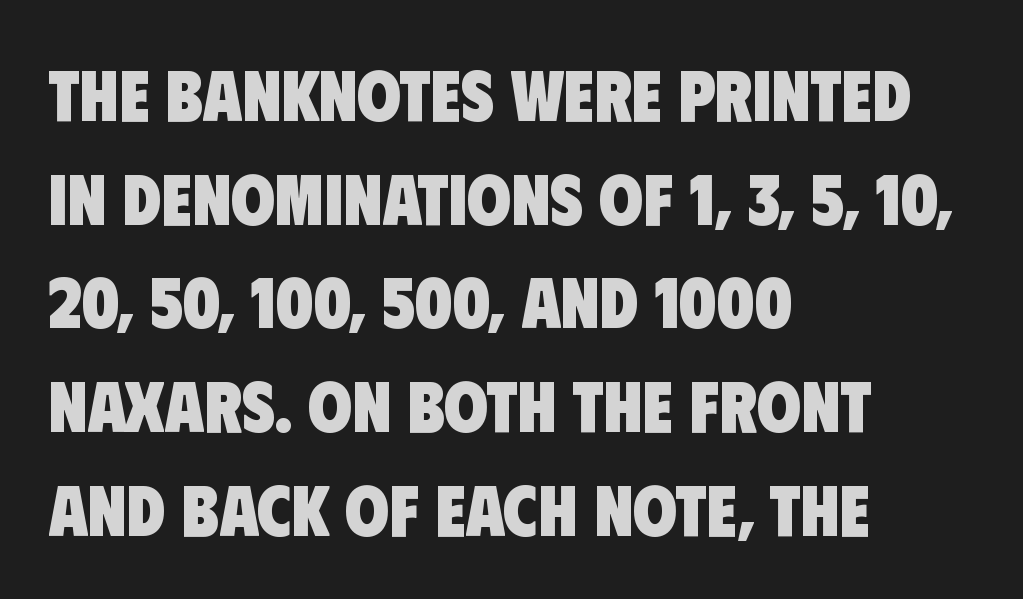
The image shows 71 px heavy, condensed sans-serif type; set left-aligned, normal line spacing (1.46x), normal letter spacing, not underlined; low stroke contrast and a large x-height.
